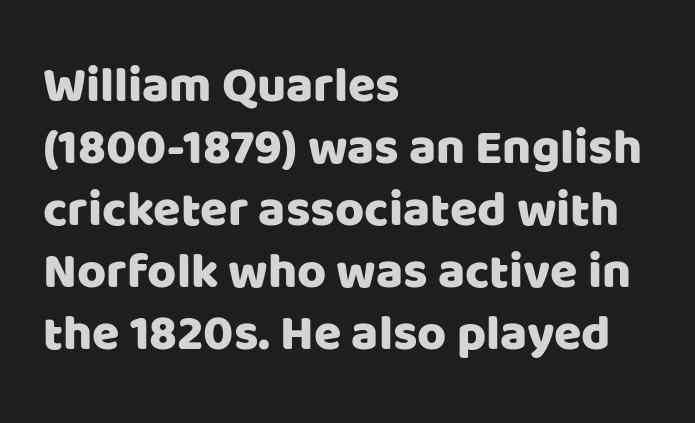
{"serif": "no", "italic": "no", "width": "normal", "stroke_contrast": "low", "x_height": "large", "monospaced": "no", "underline": "no", "align": "left", "line_spacing_ratio": 1.24, "letter_spacing": "normal", "letter_spacing_em": 0.0, "glyph_px": 50}
